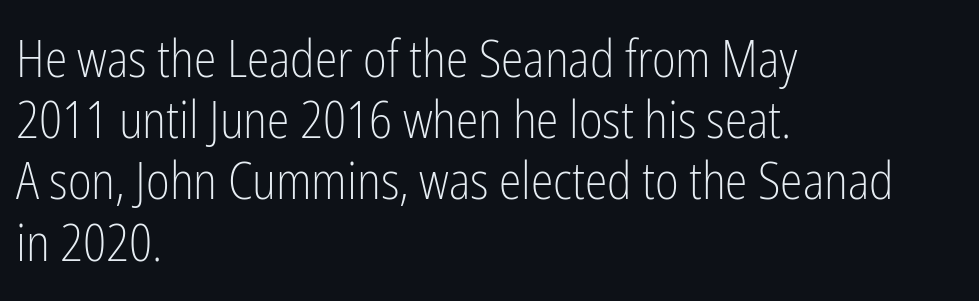
{"serif": "no", "italic": "no", "bold": "no", "weight": "light", "width": "condensed", "stroke_contrast": "low", "x_height": "medium", "monospaced": "no", "underline": "no", "align": "left", "line_spacing_ratio": 1.2, "letter_spacing": "normal", "letter_spacing_em": 0.0, "glyph_px": 51}
